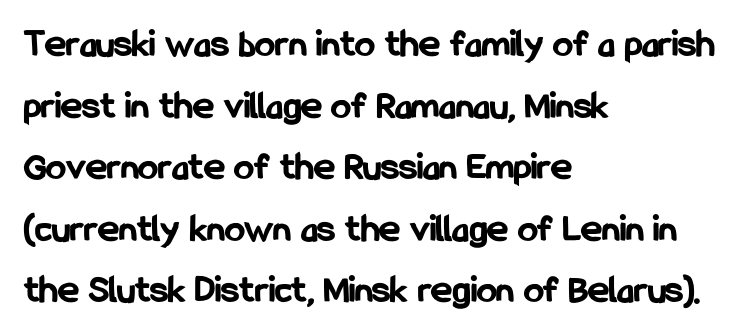
Varying glyph widths throughout — classic text-font behaviour. The letters carry no serifs — their stems end cleanly without finishing strokes. The baseline area is clear. The lettering holds an erect, upright posture throughout. Thick stems and heavy bowls — unmistakably bold.
